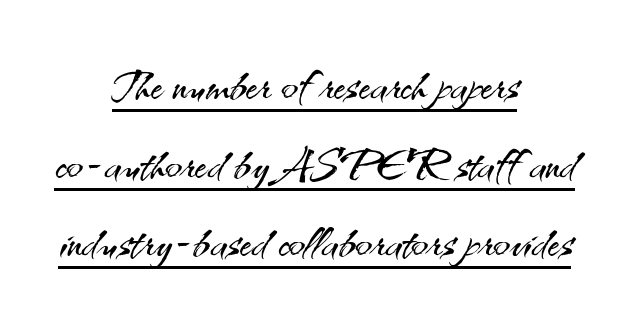
Q: Is the text bold? A: No.
Q: Is the text italic (slanted)? A: Yes.
Q: Is the typeface a serif or a sans-serif typeface? A: Sans-serif.
Q: Is the text underlined? A: Yes.
Q: How is the paragraph aligned? A: Centered.
Q: Is the spacing between letters normal or unusually wide? A: Normal.
Q: Is the spacing between lines tight, normal or loose? A: Normal.
Q: Width (condensed, normal, or wide)? A: Normal.
Q: Stroke contrast? A: Medium.
Q: x-height? A: Small.
Q: Monospaced? A: No.
